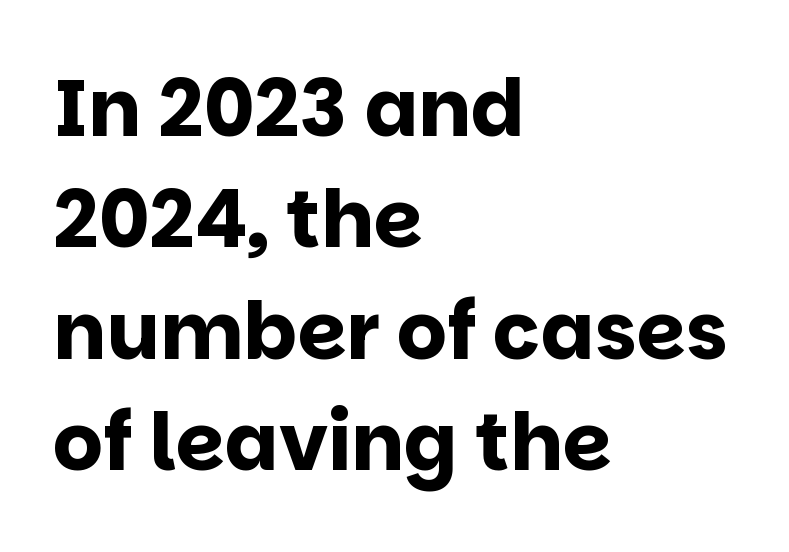
Q: Is the text bold? A: Yes.
Q: Is the text italic (slanted)? A: No, it is upright.
Q: Is the typeface a serif or a sans-serif typeface? A: Sans-serif.
Q: Is the text underlined? A: No.
Q: How is the paragraph aligned? A: Left-aligned.
Q: Is the spacing between letters normal or unusually wide? A: Normal.
Q: Is the spacing between lines tight, normal or loose? A: Normal.
Q: Width (condensed, normal, or wide)? A: Normal.
Q: Stroke contrast? A: Low.
Q: x-height? A: Large.
Q: Monospaced? A: No.
